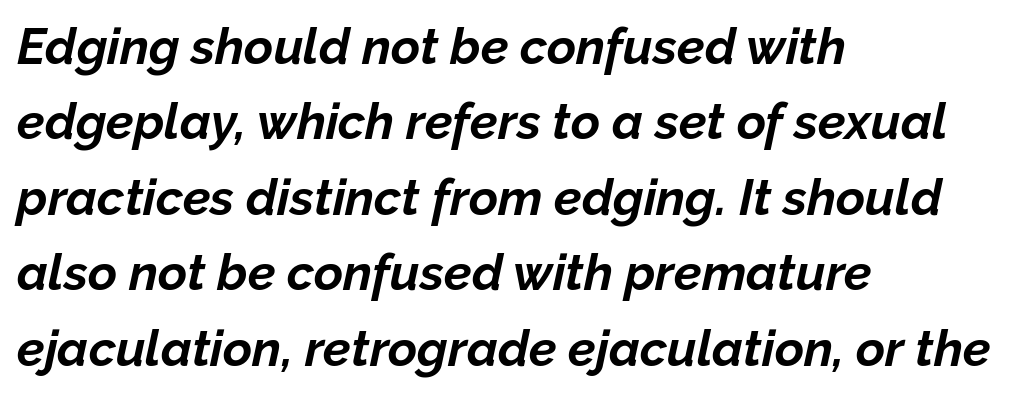
{"italic": "yes", "lean": "right", "slant_degrees": 12, "bold": "yes", "weight": "bold", "width": "normal", "stroke_contrast": "low", "x_height": "medium", "monospaced": "no", "underline": "no", "align": "left", "line_spacing": "normal", "line_spacing_ratio": 1.51, "letter_spacing": "normal", "letter_spacing_em": 0.0, "glyph_px": 50}
